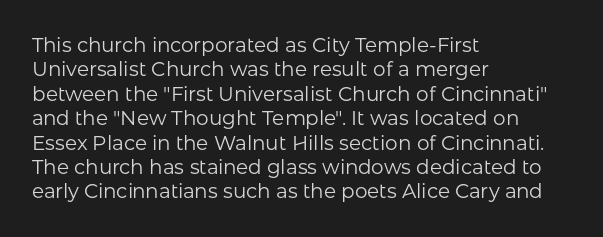
These lines keep a tight, regular rhythm from letter to letter. In CSS terms this would be text-align: left. Weight: in the light-to-regular range. This is roman type, the default non-slanted kind. Decoration check: the copy has no underline.
